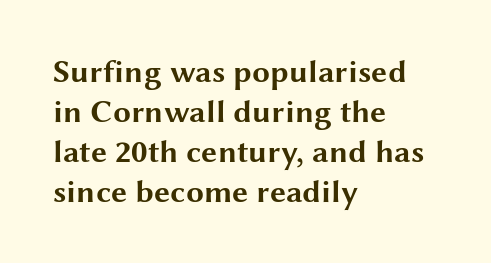
What weight is shown? A full bold with thick strokes. Honestly, there is no underline to notice here at all. Proportional: the letters do not fall into vertical columns. Grotesque or geometric, the face here clearly has no serifs. Horizontal bands of white between lines are of average thickness. Does extra space separate the letters? No, they use regular spacing.
